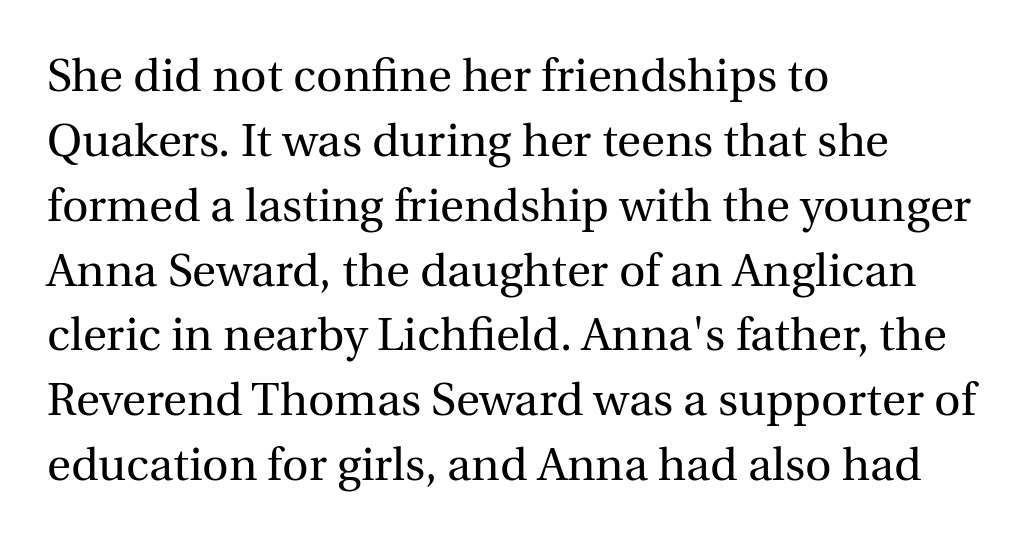
{"serif": "yes", "italic": "no", "bold": "no", "weight": "regular", "width": "normal", "x_height": "medium", "monospaced": "no", "underline": "no", "align": "left", "line_spacing": "normal", "line_spacing_ratio": 1.41, "letter_spacing": "normal", "letter_spacing_em": 0.0, "glyph_px": 46}
